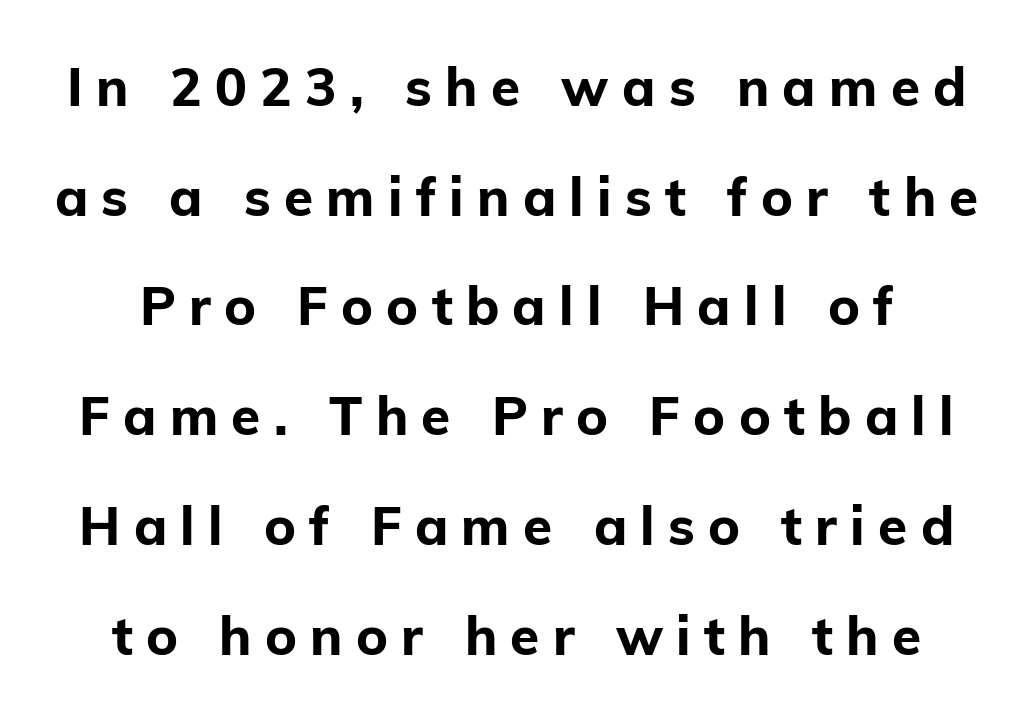
Q: Is the text bold? A: Yes.
Q: Is the text italic (slanted)? A: No, it is upright.
Q: Is the typeface a serif or a sans-serif typeface? A: Sans-serif.
Q: Is the text underlined? A: No.
Q: Is the spacing between letters normal or unusually wide? A: Unusually wide.
Q: Is the spacing between lines tight, normal or loose? A: Loose.
Q: Width (condensed, normal, or wide)? A: Normal.
Q: Stroke contrast? A: Low.
Q: x-height? A: Medium.
Q: Monospaced? A: No.
